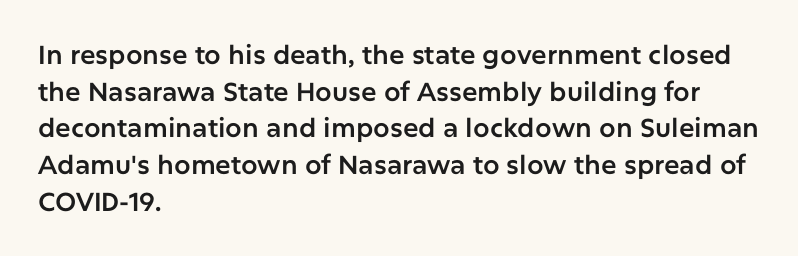
Q: Is the text italic (slanted)? A: No, it is upright.
Q: Is the text underlined? A: No.
Q: How is the paragraph aligned? A: Left-aligned.
Q: Is the spacing between letters normal or unusually wide? A: Normal.
Q: Is the spacing between lines tight, normal or loose? A: Normal.
